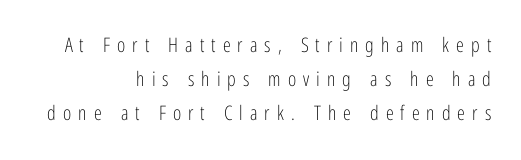
{"italic": "no", "bold": "no", "underline": "no", "align": "right", "line_spacing_ratio": 1.71, "letter_spacing": "wide", "letter_spacing_em": 0.35, "glyph_px": 20}
